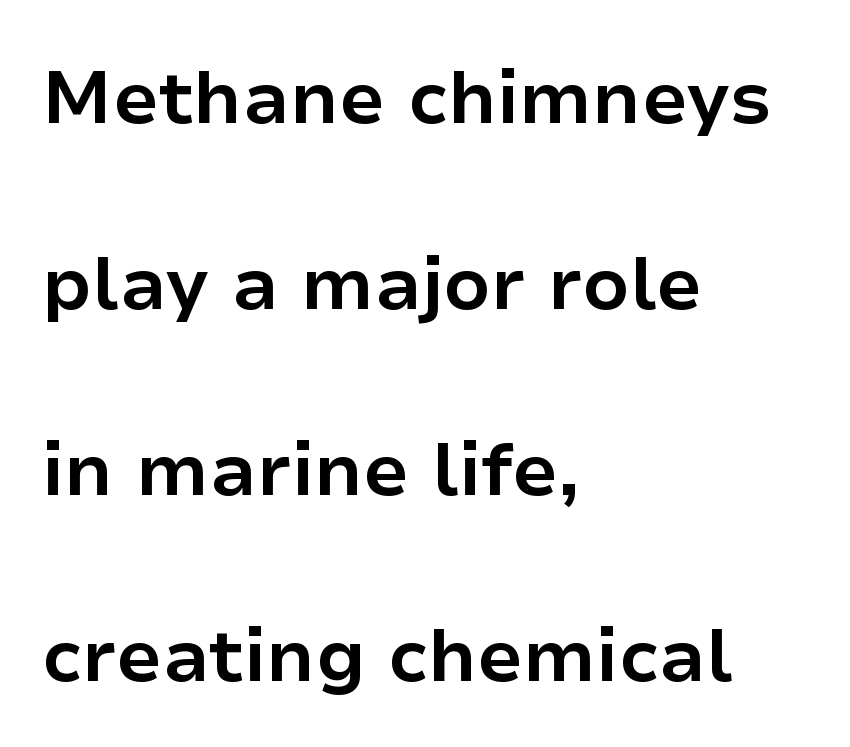
The image shows 75 px bold sans-serif type, upright; set left-aligned, loose line spacing (2.48x), normal letter spacing, not underlined; low stroke contrast and a medium x-height.
